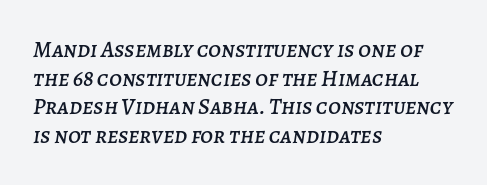
Is the block centered? No — it sits flush against the left margin. You can tell it's italic because the verticals aren't actually vertical. A normal amount of white space separates one row of letters from the next. The passage shown has conventional tracking throughout. Honestly, there is no underline to notice here at all.
